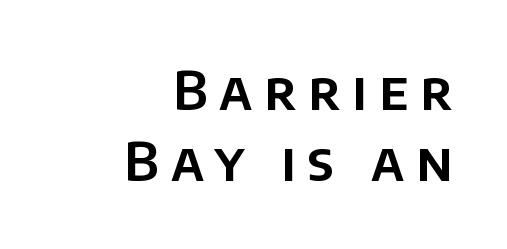
Q: Is the text italic (slanted)? A: No, it is upright.
Q: Is the typeface a serif or a sans-serif typeface? A: Sans-serif.
Q: Is the text underlined? A: No.
Q: How is the paragraph aligned? A: Right-aligned.
Q: Is the spacing between letters normal or unusually wide? A: Unusually wide.
Q: Is the spacing between lines tight, normal or loose? A: Normal.
Q: Width (condensed, normal, or wide)? A: Normal.
Q: Stroke contrast? A: Low.
Q: x-height? A: Large.
Q: Monospaced? A: No.
